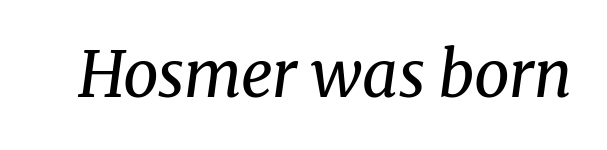
{"serif": "yes", "italic": "yes", "lean": "right", "slant_degrees": 8, "bold": "no", "weight": "regular", "width": "normal", "stroke_contrast": "medium", "x_height": "medium", "monospaced": "no", "underline": "no", "letter_spacing": "normal", "letter_spacing_em": 0.0, "glyph_px": 63}
